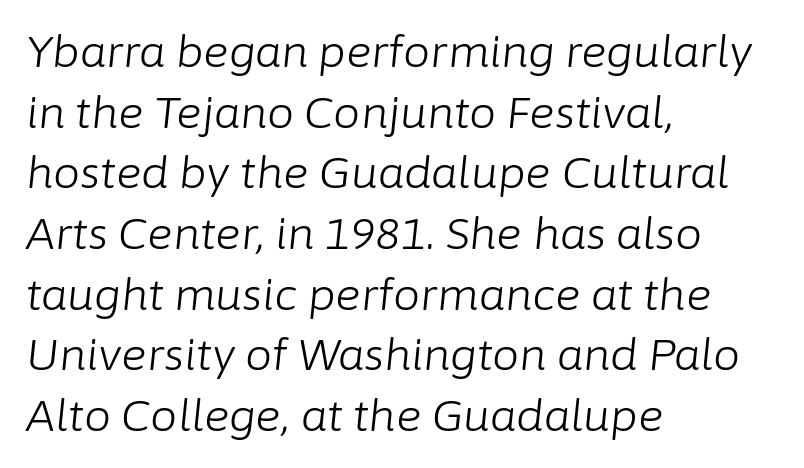
Just letters on the line, the space beneath them empty. Looks like regular typesetting: each glyph gets only the width it needs. Inter-character spacing is left at the font's built-in metrics. Line spacing here is normal. Nothing heavy about these letters — not bold at all. A classic flush-left, rag-right setting is used for this passage.
